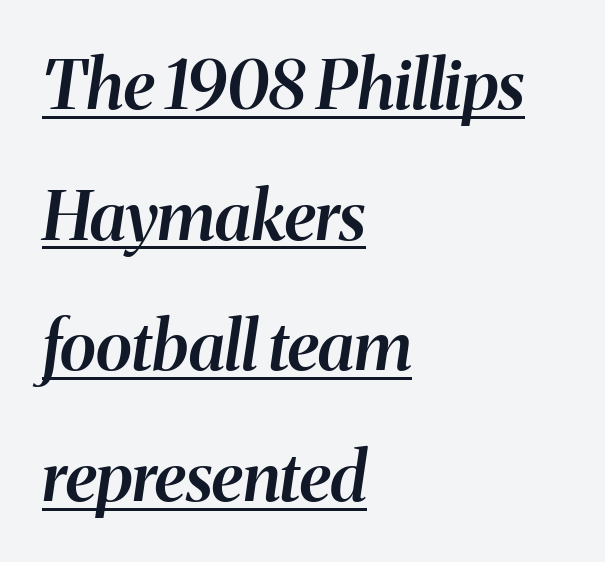
{"italic": "yes", "lean": "right", "slant_degrees": 8, "bold": "semi", "weight": "semibold", "width": "normal", "stroke_contrast": "medium", "x_height": "medium", "monospaced": "no", "underline": "yes", "align": "left", "line_spacing": "loose", "line_spacing_ratio": 1.92, "letter_spacing": "normal", "letter_spacing_em": 0.0, "glyph_px": 68}
